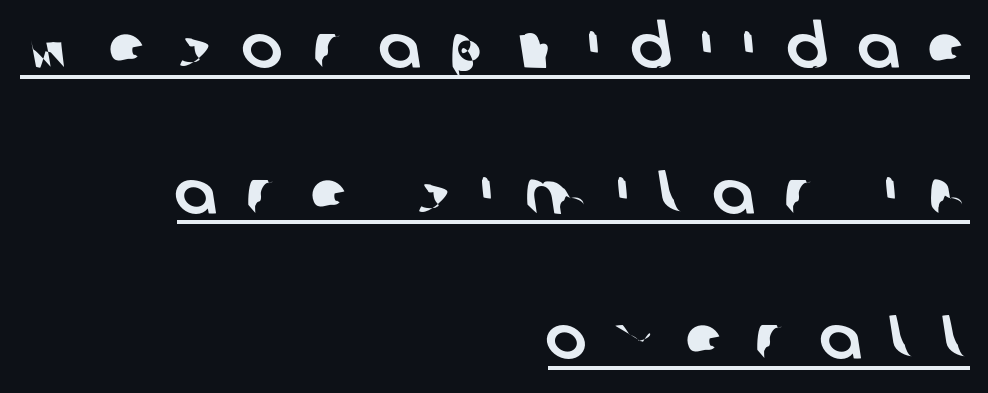
The image shows 62 px sans-serif type; set right-aligned, loose line spacing (2.35x), unusually wide letter spacing (+0.48 em), underlined; low stroke contrast and a medium x-height.
